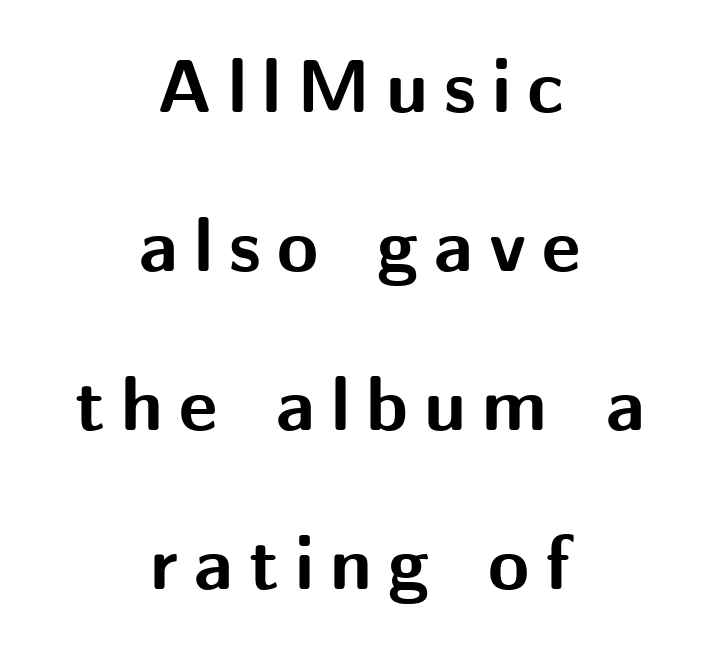
Each letter's strokes conclude bluntly, with no projecting serifs. Just letters on the line, the space beneath them empty. Does extra space separate the letters? Yes, quite a lot of it. Character widths vary here, with narrow letters taking less room than wide ones.
